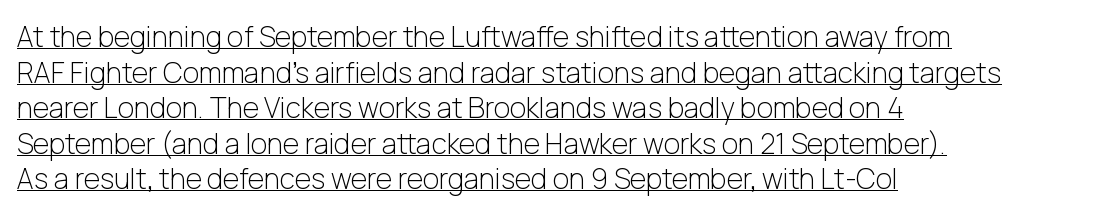
The image shows 28 px light sans-serif type, upright; set left-aligned, normal line spacing (1.27x), normal letter spacing, underlined; low stroke contrast and a medium x-height.
